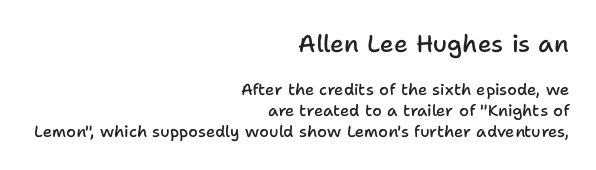
These lines were composed using upright roman letters. This block has exactly the height ordinary leading produces. As a designer I'd log this as weight 600, semibold. Compare the two chunks: the upper has the greater cap height. How are the letters spaced? Ordinarily, with no added tracking. Unmarked baselines from the first word to the last.
